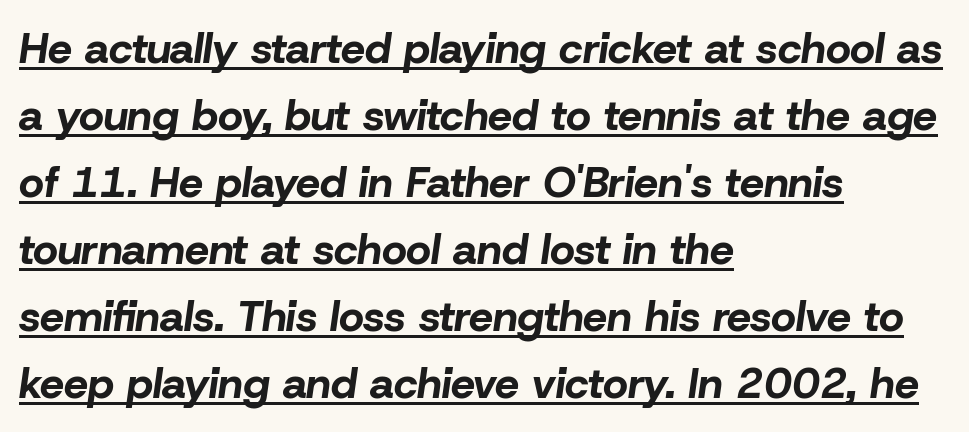
{"italic": "yes", "lean": "right", "slant_degrees": 8, "bold": "yes", "weight": "bold", "width": "normal", "stroke_contrast": "low", "x_height": "medium", "monospaced": "no", "underline": "yes", "align": "left", "line_spacing": "normal", "line_spacing_ratio": 1.56, "letter_spacing": "normal", "letter_spacing_em": 0.0, "glyph_px": 43}
